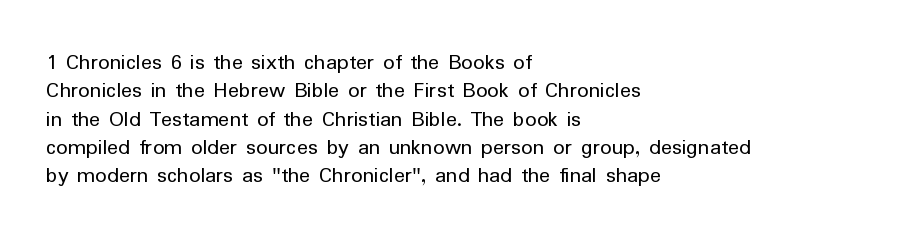
The image shows 23 px text type, upright; set left-aligned, line spacing 1.23x, normal letter spacing, not underlined.
